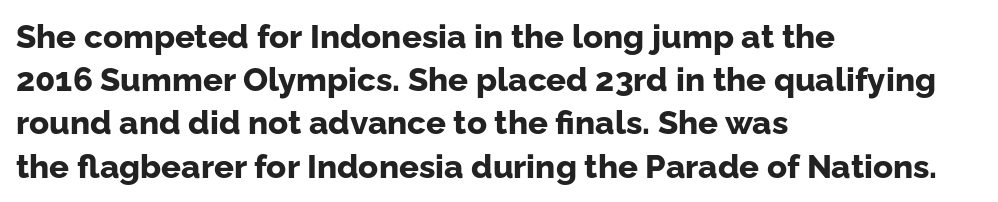
Q: Is the text bold? A: Yes.
Q: Is the text italic (slanted)? A: No, it is upright.
Q: Is the typeface a serif or a sans-serif typeface? A: Sans-serif.
Q: Is the text underlined? A: No.
Q: How is the paragraph aligned? A: Left-aligned.
Q: Is the spacing between letters normal or unusually wide? A: Normal.
Q: Is the spacing between lines tight, normal or loose? A: Normal.
Q: Width (condensed, normal, or wide)? A: Normal.
Q: Stroke contrast? A: Low.
Q: x-height? A: Medium.
Q: Monospaced? A: No.
